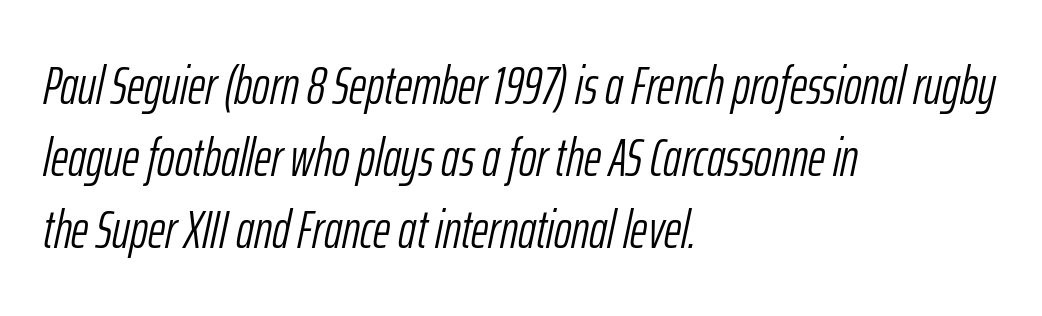
The image shows 53 px light, condensed type, italic (leaning right); set left-aligned, normal line spacing (1.36x), normal letter spacing, not underlined; low stroke contrast and a medium x-height.
